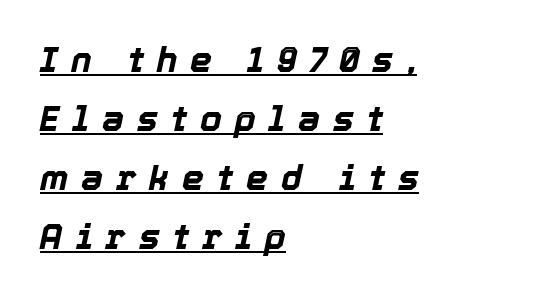
{"italic": "yes", "lean": "right", "slant_degrees": 12, "bold": "yes", "weight": "bold", "width": "normal", "x_height": "medium", "monospaced": "no", "underline": "yes", "align": "left", "line_spacing": "normal", "line_spacing_ratio": 1.69, "letter_spacing": "wide", "letter_spacing_em": 0.37, "glyph_px": 35}
